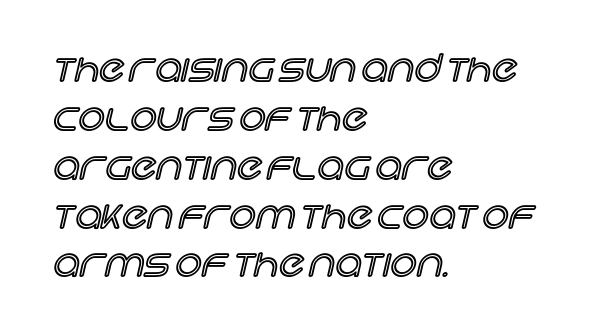
{"width": "normal", "x_height": "large", "monospaced": "no", "underline": "no", "align": "left", "line_spacing": "normal", "line_spacing_ratio": 1.32, "letter_spacing": "normal", "letter_spacing_em": 0.0, "glyph_px": 37}
